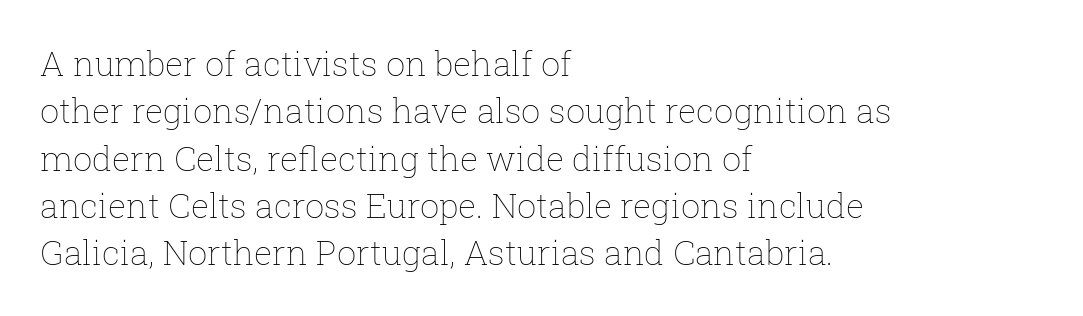
The compositor pushed each line to the left boundary. These lines are rendered in a variable-pitch font. The letters stand straight up with perfectly vertical stems. The face used here is rendered with its standard letterfit. The line-height multiplier appears to be the usual default.
